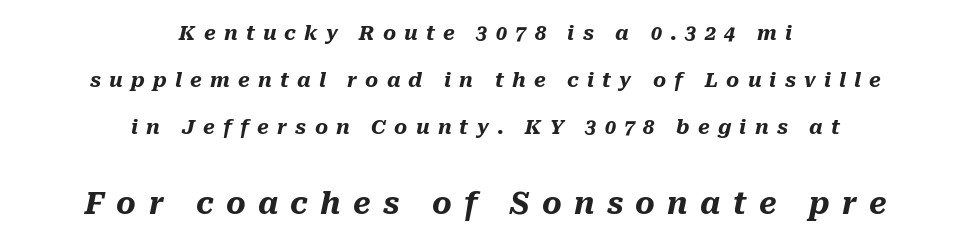
The specimen reads as italic at a glance. The composition opens small and finishes big. This rendering uses center alignment, leaving both contours irregular but symmetric. The rendering uses natural spacing where letterforms have individual widths. Interline gaps are noticeably wide in this sample. In terms of letterspacing, this is a distinctly airy, spread setting.
